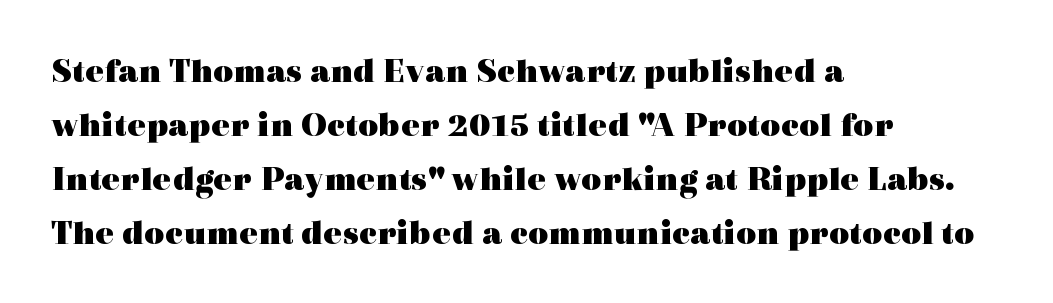
Q: Is the text bold? A: Yes.
Q: Is the text italic (slanted)? A: No, it is upright.
Q: Is the typeface a serif or a sans-serif typeface? A: Serif.
Q: Is the text underlined? A: No.
Q: How is the paragraph aligned? A: Left-aligned.
Q: Is the spacing between letters normal or unusually wide? A: Normal.
Q: Is the spacing between lines tight, normal or loose? A: Normal.
Q: Width (condensed, normal, or wide)? A: Wide.
Q: x-height? A: Medium.
Q: Monospaced? A: No.
